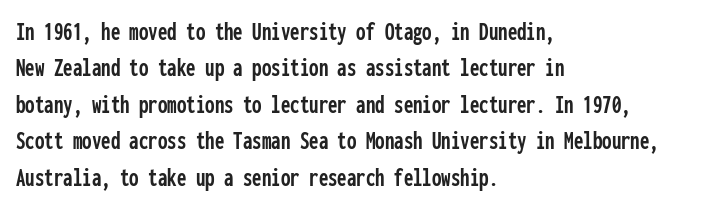
Tracking value appears to be zero — textbook default spacing. The type sits square on the baseline with zero lean. A clean baseline with only descenders dipping below it. Is the block centered? No — it sits flush against the left margin. Notice how descenders clear the ascenders below comfortably — that's standard leading.
